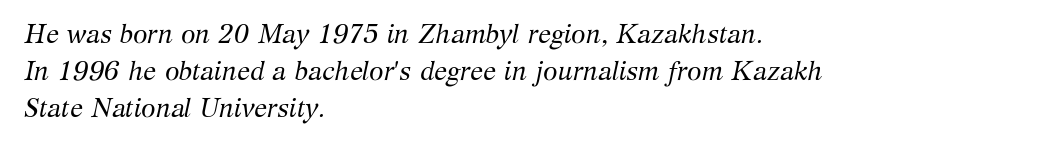
{"italic": "yes", "lean": "right", "slant_degrees": 12, "bold": "no", "underline": "no", "align": "left", "line_spacing": "normal", "line_spacing_ratio": 1.42, "letter_spacing": "normal", "letter_spacing_em": 0.0, "glyph_px": 26}
